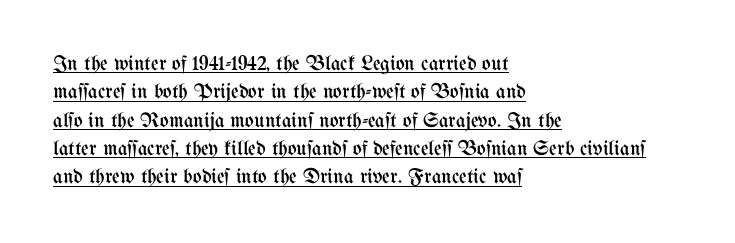
These lines keep a tight, regular rhythm from letter to letter. The lettering stays uniformly vertical, giving the passage a roman look. Successive baselines arrive at the customary interval. These glyphs show unthickened strokes, regular width or finer. Compared with undecorated copy, this sample adds a rule below the words.
